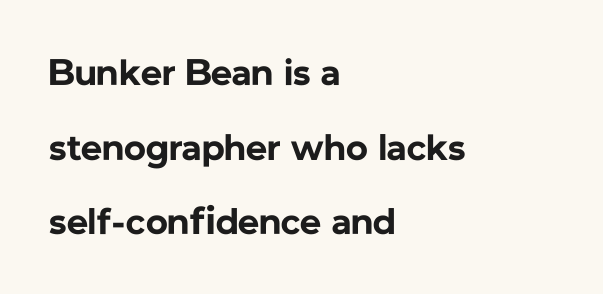
{"serif": "no", "italic": "no", "bold": "yes", "weight": "bold", "width": "normal", "stroke_contrast": "low", "x_height": "medium", "monospaced": "no", "underline": "no", "align": "left", "line_spacing": "loose", "line_spacing_ratio": 2.02, "letter_spacing": "normal", "letter_spacing_em": 0.0, "glyph_px": 37}
